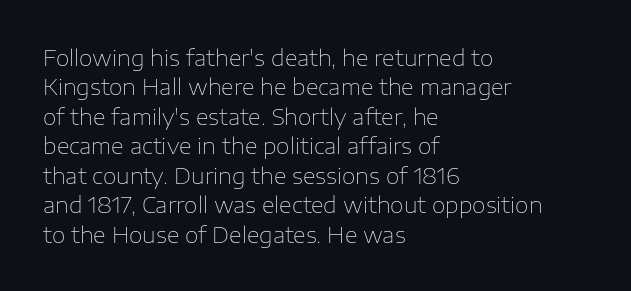
The image shows 22 px text type, upright; set left-aligned, normal line spacing (1.34x), normal letter spacing, not underlined.
